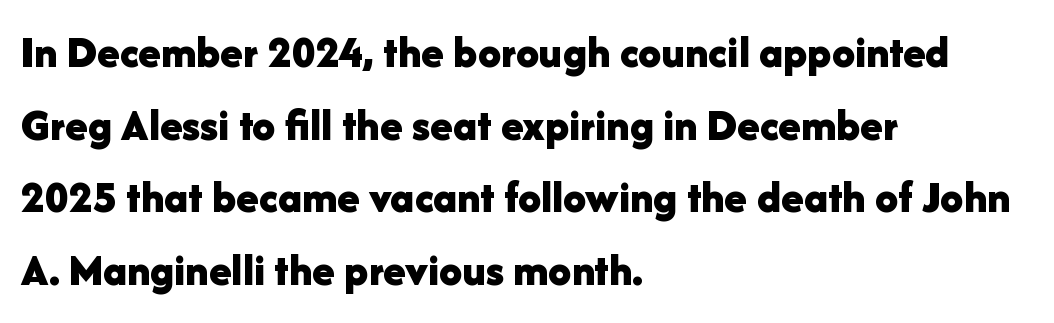
The image shows 46 px bold sans-serif type, upright; set left-aligned, normal line spacing (1.58x), normal letter spacing, not underlined; low stroke contrast and a medium x-height.
